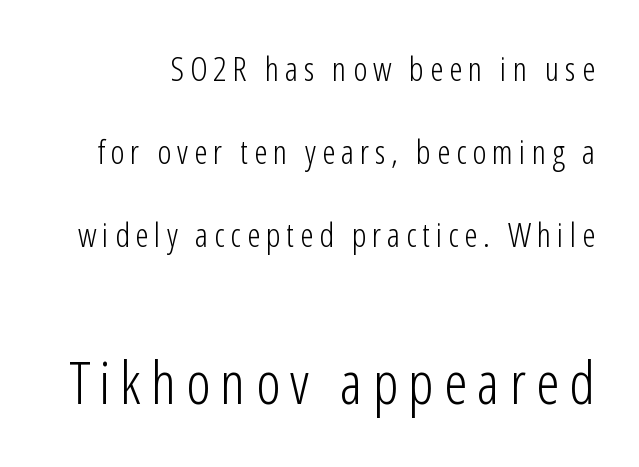
The axis of the letterforms is exactly vertical. Is this a heavy cut? Hardly; it is regular or lighter. Nope, no serifs anywhere on these letters. Letters rest on an invisible, unmarked baseline. Do the characters align in a grid? No, the font is proportional.
